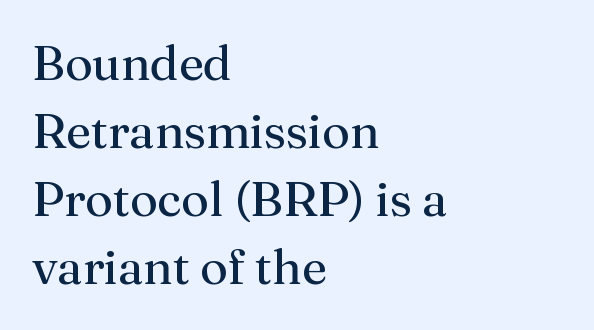
{"serif": "yes", "italic": "no", "bold": "no", "weight": "regular", "width": "normal", "stroke_contrast": "medium", "x_height": "medium", "monospaced": "no", "underline": "no", "align": "left", "line_spacing": "normal", "line_spacing_ratio": 1.39, "letter_spacing": "normal", "letter_spacing_em": 0.0, "glyph_px": 49}
